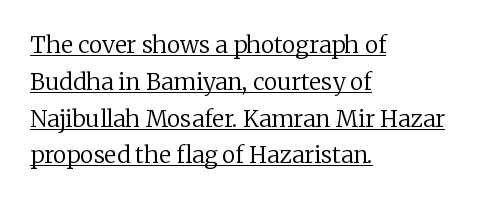
The image shows 23 px text type, upright; set left-aligned, normal line spacing (1.6x), normal letter spacing, underlined.
